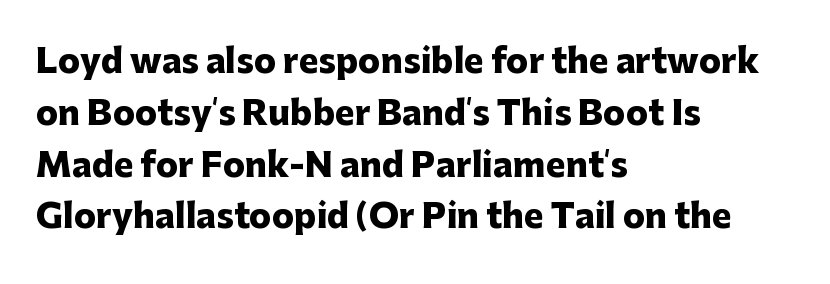
Q: Is the text bold? A: Yes.
Q: Is the text italic (slanted)? A: No, it is upright.
Q: Is the typeface a serif or a sans-serif typeface? A: Sans-serif.
Q: Is the text underlined? A: No.
Q: How is the paragraph aligned? A: Left-aligned.
Q: Is the spacing between letters normal or unusually wide? A: Normal.
Q: Is the spacing between lines tight, normal or loose? A: Normal.
Q: Width (condensed, normal, or wide)? A: Normal.
Q: Stroke contrast? A: Low.
Q: x-height? A: Medium.
Q: Monospaced? A: No.
